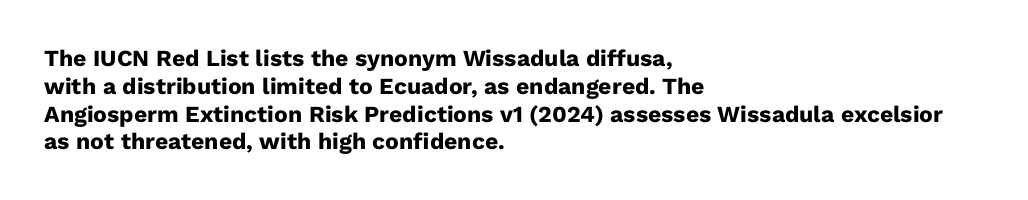
{"italic": "no", "bold": "yes", "underline": "no", "align": "left", "line_spacing_ratio": 1.21, "letter_spacing": "normal", "letter_spacing_em": 0.0, "glyph_px": 23}
